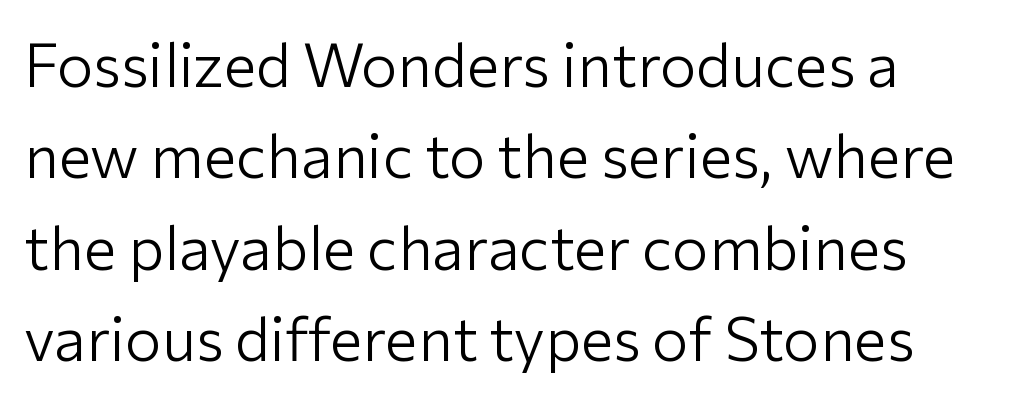
The image shows 61 px light sans-serif type, upright; set normal line spacing (1.5x), normal letter spacing, not underlined; low stroke contrast and a medium x-height.
